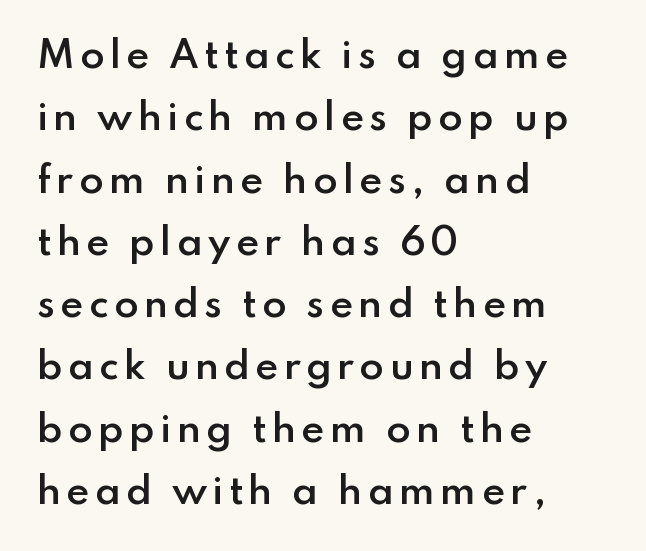
The image shows 36 px semibold sans-serif type, upright; set left-aligned, line spacing 1.73x, not underlined; low stroke contrast and a small x-height.
